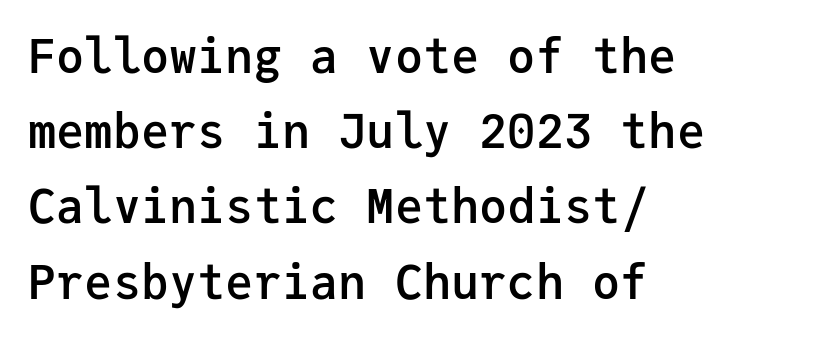
Q: Is the text bold? A: Semi-bold.
Q: Is the text italic (slanted)? A: No, it is upright.
Q: Is the typeface a serif or a sans-serif typeface? A: Sans-serif.
Q: Is the text underlined? A: No.
Q: How is the paragraph aligned? A: Left-aligned.
Q: Is the spacing between letters normal or unusually wide? A: Normal.
Q: Is the spacing between lines tight, normal or loose? A: Normal.
Q: Width (condensed, normal, or wide)? A: Normal.
Q: Stroke contrast? A: Low.
Q: x-height? A: Medium.
Q: Monospaced? A: Yes.
